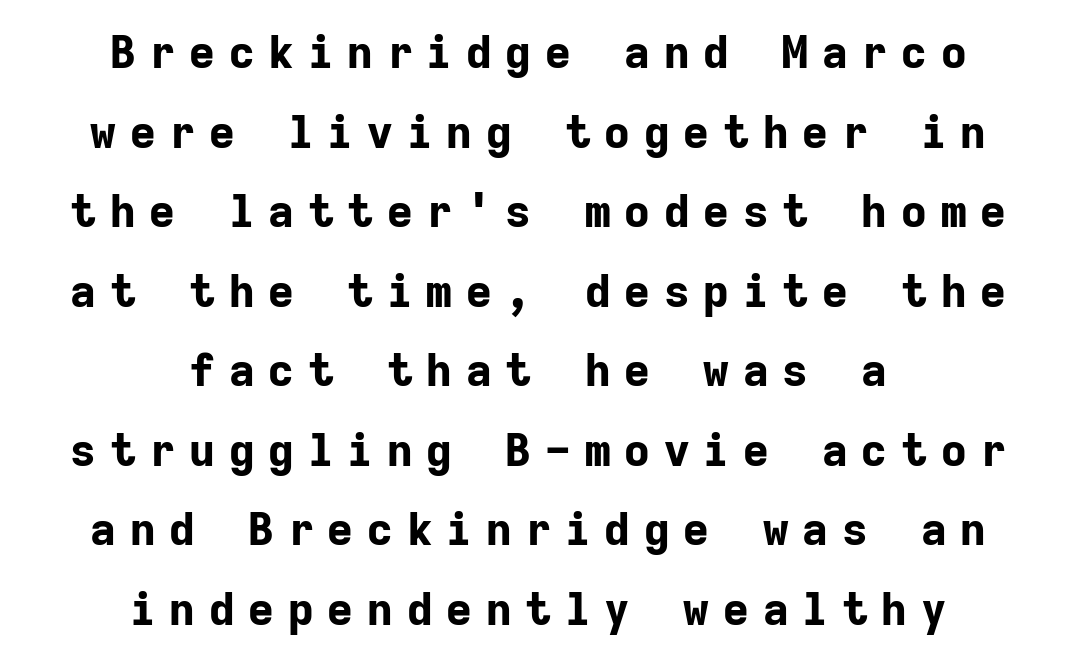
Q: Is the text bold? A: Yes.
Q: Is the text italic (slanted)? A: No, it is upright.
Q: Is the typeface a serif or a sans-serif typeface? A: Sans-serif.
Q: Is the text underlined? A: No.
Q: How is the paragraph aligned? A: Centered.
Q: Is the spacing between letters normal or unusually wide? A: Unusually wide.
Q: Width (condensed, normal, or wide)? A: Normal.
Q: Stroke contrast? A: Low.
Q: x-height? A: Medium.
Q: Monospaced? A: Yes.
